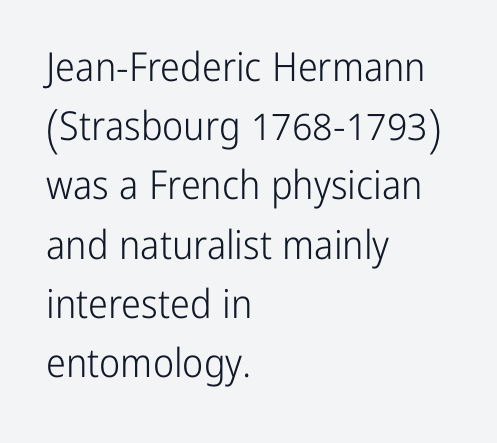
Q: Is the text bold? A: No.
Q: Is the text italic (slanted)? A: No, it is upright.
Q: Is the typeface a serif or a sans-serif typeface? A: Sans-serif.
Q: Is the text underlined? A: No.
Q: How is the paragraph aligned? A: Left-aligned.
Q: Is the spacing between letters normal or unusually wide? A: Normal.
Q: Is the spacing between lines tight, normal or loose? A: Normal.
Q: Width (condensed, normal, or wide)? A: Condensed.
Q: Stroke contrast? A: Low.
Q: x-height? A: Medium.
Q: Monospaced? A: No.
